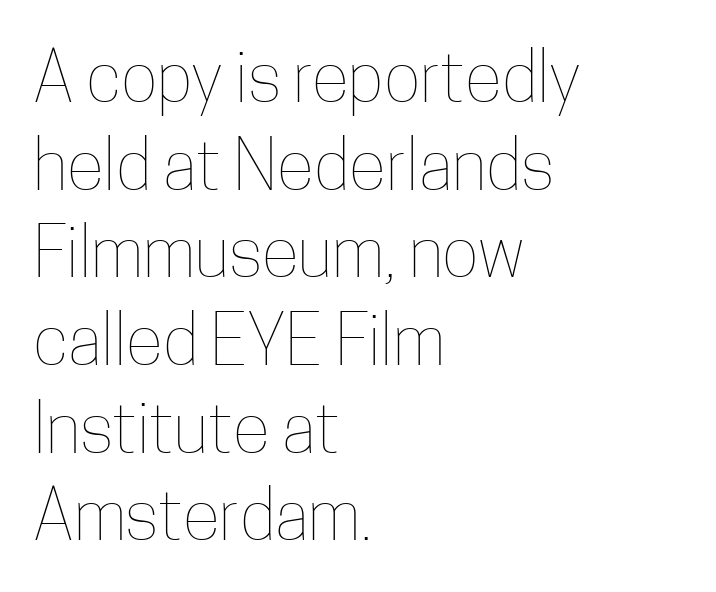
{"italic": "no", "bold": "no", "weight": "thin", "width": "condensed", "stroke_contrast": "low", "x_height": "medium", "monospaced": "no", "underline": "no", "align": "left", "line_spacing": "normal", "line_spacing_ratio": 1.27, "letter_spacing": "normal", "letter_spacing_em": 0.0, "glyph_px": 69}
